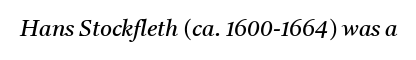
{"italic": "yes", "lean": "right", "slant_degrees": 11, "bold": "no", "underline": "no", "letter_spacing": "normal", "letter_spacing_em": 0.0, "glyph_px": 23}
